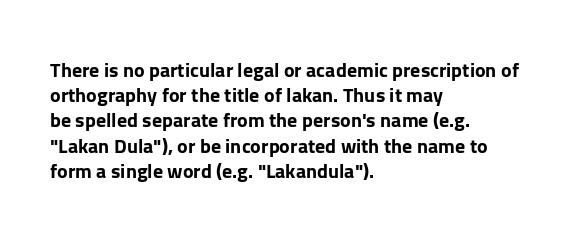
{"italic": "no", "bold": "yes", "underline": "no", "align": "left", "line_spacing": "normal", "line_spacing_ratio": 1.26, "letter_spacing": "normal", "letter_spacing_em": 0.0, "glyph_px": 20}
